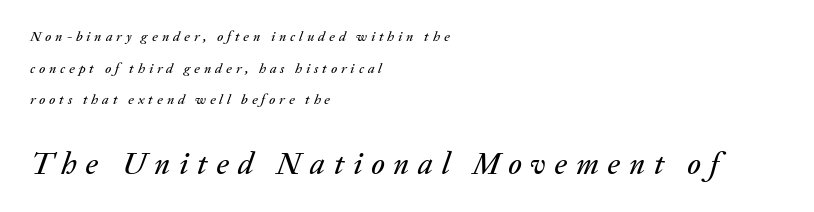
The image shows 31 px text type, italic (leaning right); set left-aligned, loose line spacing (2.26x), unusually wide letter spacing (+0.28 em), not underlined; the second (bottom) block is 2.21x larger; medium stroke contrast and a medium x-height.
